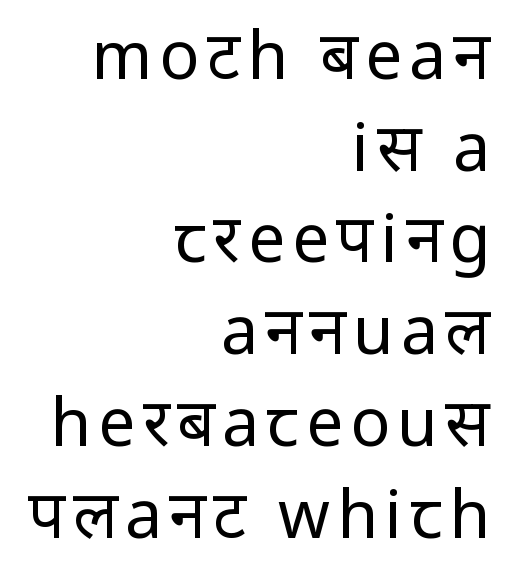
The image shows 66 px regular-weight sans-serif type, upright; set right-aligned, normal line spacing (1.39x), not underlined; low stroke contrast and a medium x-height.
